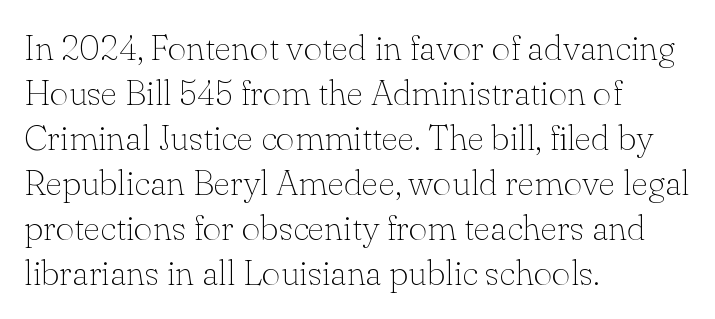
Little horizontal feet cap the strokes, marking this as serif type. Descenders hang freely into open space. Do the characters align in a grid? No, the font is proportional. Standard letterfit; no display-style spreading of the glyphs. Each stroke keeps to a modest, everyday thickness or less. A normal amount of white space separates one row of letters from the next.
